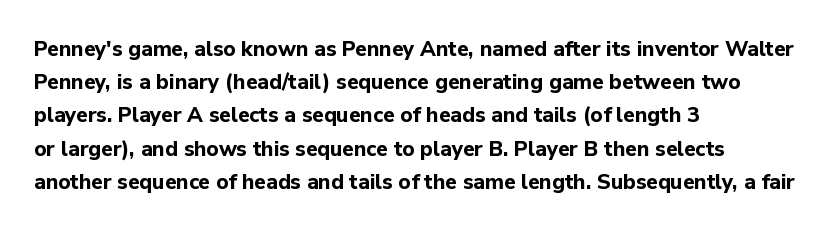
{"italic": "no", "bold": "yes", "underline": "no", "align": "left", "line_spacing": "normal", "line_spacing_ratio": 1.58, "letter_spacing": "normal", "letter_spacing_em": 0.0, "glyph_px": 21}
